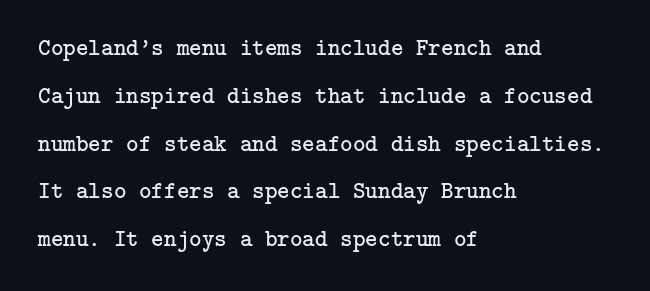
{"italic": "no", "bold": "no", "underline": "no", "align": "left", "line_spacing": "loose", "line_spacing_ratio": 1.99, "letter_spacing": "normal", "letter_spacing_em": 0.0, "glyph_px": 24}
